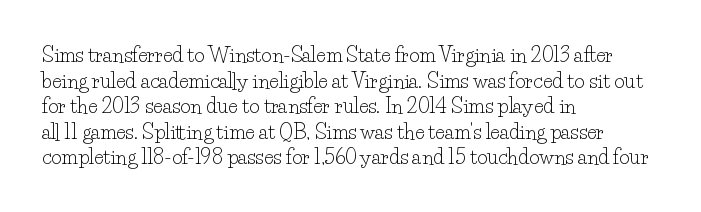
{"italic": "no", "bold": "no", "underline": "no", "align": "left", "line_spacing": "normal", "line_spacing_ratio": 1.28, "letter_spacing": "normal", "letter_spacing_em": 0.0, "glyph_px": 20}
